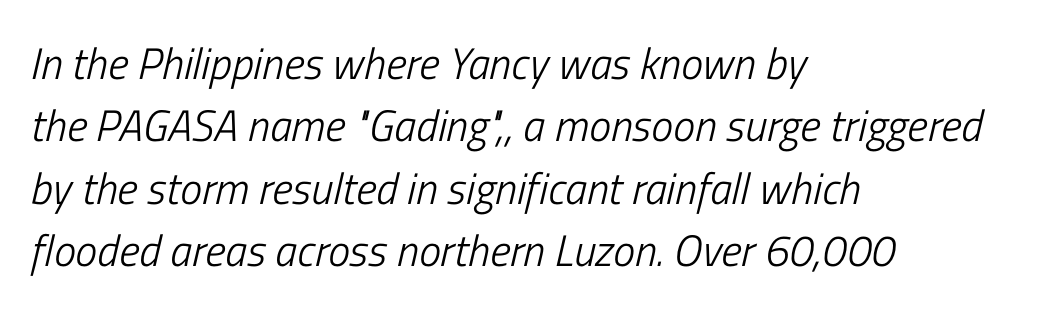
The image shows 44 px light, condensed type, italic (leaning right); set left-aligned, normal line spacing (1.42x), normal letter spacing, not underlined; low stroke contrast and a medium x-height.
